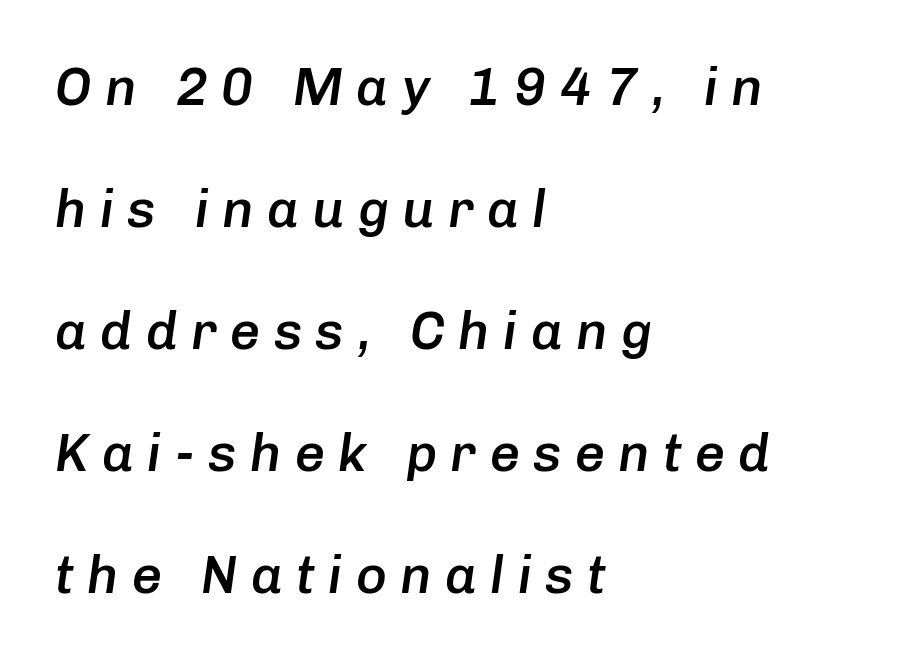
Q: Is the text bold? A: Semi-bold.
Q: Is the text italic (slanted)? A: Yes, it leans right by about 8 degrees.
Q: Is the text underlined? A: No.
Q: How is the paragraph aligned? A: Left-aligned.
Q: Is the spacing between letters normal or unusually wide? A: Unusually wide.
Q: Is the spacing between lines tight, normal or loose? A: Loose.
Q: Width (condensed, normal, or wide)? A: Normal.
Q: Stroke contrast? A: Low.
Q: x-height? A: Medium.
Q: Monospaced? A: No.
